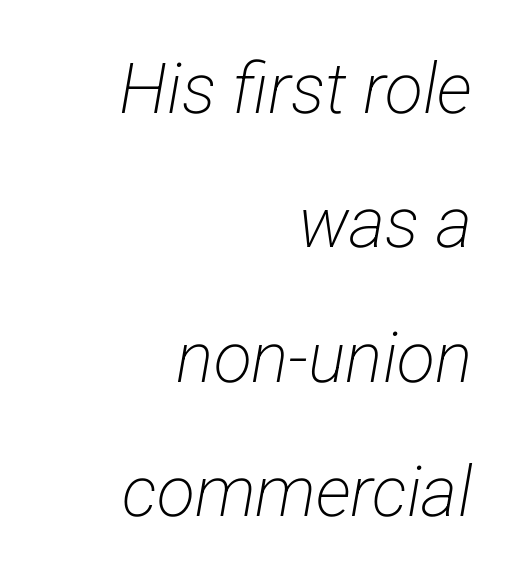
{"serif": "no", "bold": "no", "weight": "light", "width": "condensed", "stroke_contrast": "low", "x_height": "medium", "monospaced": "no", "underline": "no", "align": "right", "line_spacing": "loose", "line_spacing_ratio": 1.92, "letter_spacing": "normal", "letter_spacing_em": 0.0, "glyph_px": 70}
